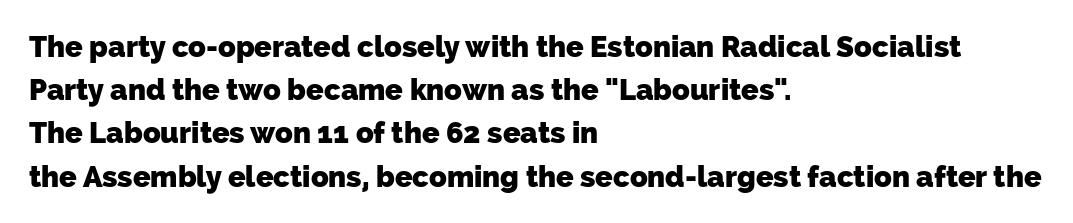
Default kerning and tracking; the words read as compact shapes. Does the copy run flush right? No — it runs flush left. Quick note: underline off. The rendering uses a bold face; every stroke is thick and dark.
